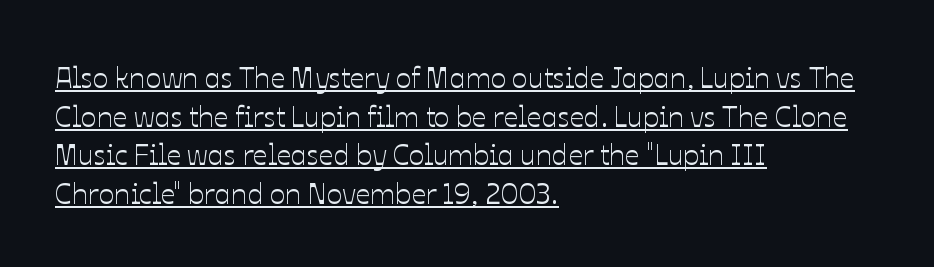
Q: Is the text italic (slanted)? A: No, it is upright.
Q: Is the text underlined? A: Yes.
Q: How is the paragraph aligned? A: Left-aligned.
Q: Is the spacing between letters normal or unusually wide? A: Normal.
Q: Is the spacing between lines tight, normal or loose? A: Normal.
Q: Width (condensed, normal, or wide)? A: Normal.
Q: Stroke contrast? A: Low.
Q: x-height? A: Medium.
Q: Monospaced? A: No.
